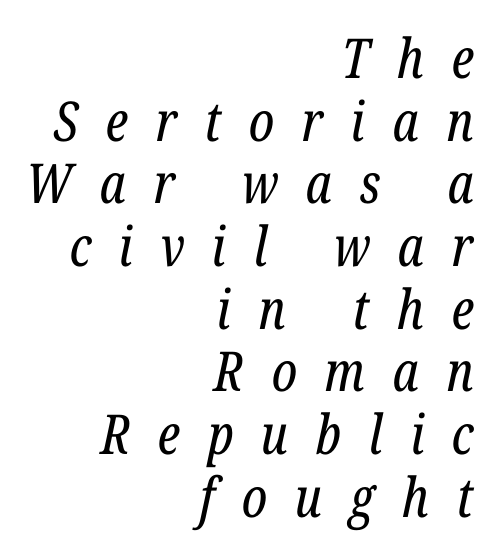
Q: Is the text bold? A: No.
Q: Is the text italic (slanted)? A: Yes, it leans right by about 12 degrees.
Q: Is the typeface a serif or a sans-serif typeface? A: Serif.
Q: Is the text underlined? A: No.
Q: How is the paragraph aligned? A: Right-aligned.
Q: Is the spacing between letters normal or unusually wide? A: Unusually wide.
Q: Is the spacing between lines tight, normal or loose? A: Tight.
Q: Width (condensed, normal, or wide)? A: Condensed.
Q: Stroke contrast? A: Low.
Q: x-height? A: Medium.
Q: Monospaced? A: No.
